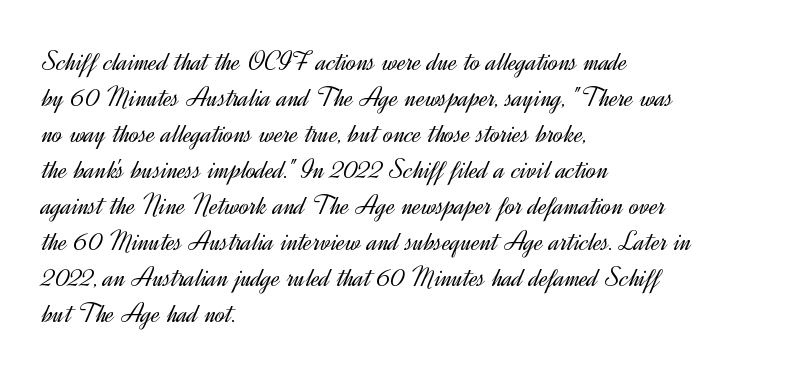
Q: Is the text bold? A: No.
Q: Is the text italic (slanted)? A: Yes.
Q: Is the typeface a serif or a sans-serif typeface? A: Sans-serif.
Q: Is the text underlined? A: No.
Q: How is the paragraph aligned? A: Left-aligned.
Q: Is the spacing between letters normal or unusually wide? A: Normal.
Q: Width (condensed, normal, or wide)? A: Normal.
Q: x-height? A: Small.
Q: Monospaced? A: No.
